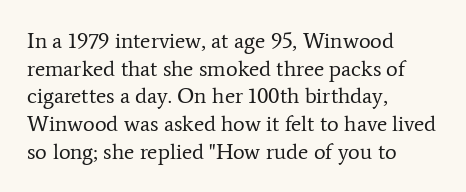
The image shows 22 px text type, upright; set left-aligned, normal line spacing (1.26x), normal letter spacing, not underlined.
